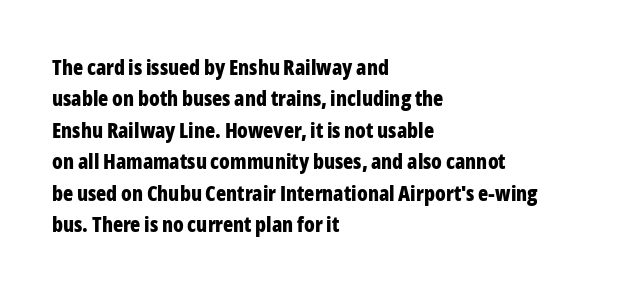
{"italic": "no", "bold": "yes", "underline": "no", "align": "left", "line_spacing": "normal", "line_spacing_ratio": 1.5, "letter_spacing": "normal", "letter_spacing_em": 0.0, "glyph_px": 21}
